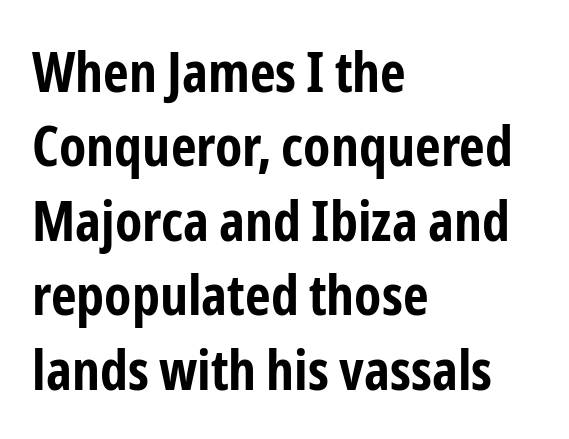
The image shows 56 px bold, condensed sans-serif type, upright; set left-aligned, normal line spacing (1.33x), normal letter spacing, not underlined; low stroke contrast and a medium x-height.
